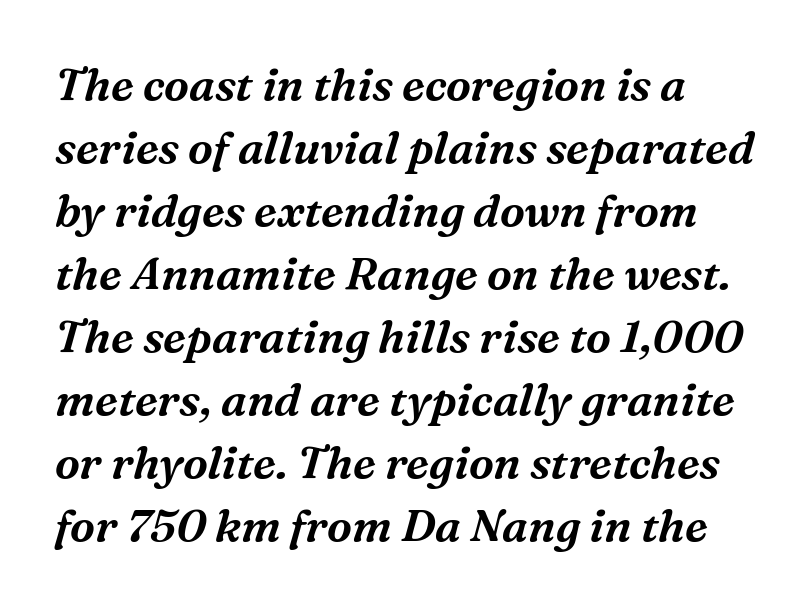
The image shows 45 px serif type, italic (leaning right); set normal line spacing (1.4x), normal letter spacing, not underlined; medium stroke contrast and a medium x-height.
